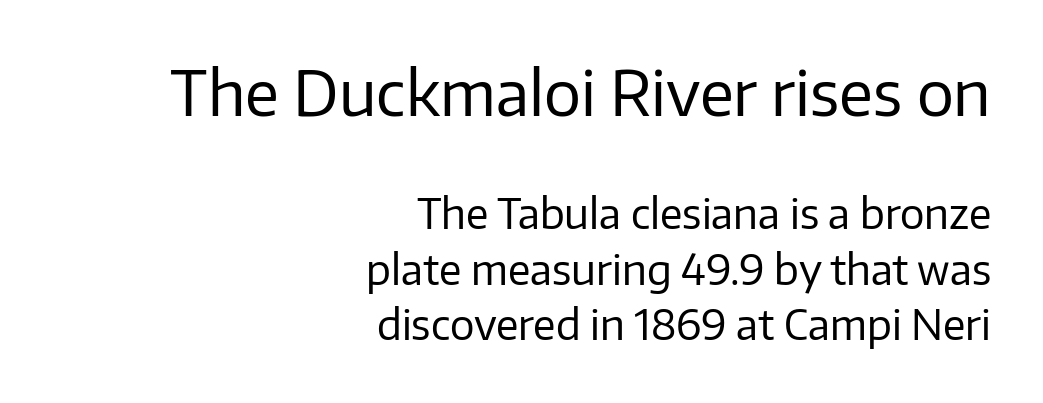
{"serif": "no", "italic": "no", "bold": "no", "weight": "regular", "width": "normal", "stroke_contrast": "low", "x_height": "medium", "monospaced": "no", "underline": "no", "align": "right", "line_spacing": "normal", "line_spacing_ratio": 1.36, "letter_spacing": "normal", "letter_spacing_em": 0.0, "larger_block": "first", "size_ratio": 1.51, "glyph_px": 62}
